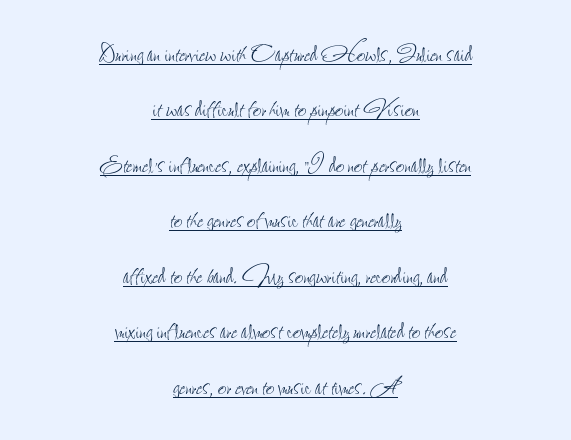
{"bold": "no", "weight": "thin", "width": "condensed", "stroke_contrast": "low", "x_height": "small", "monospaced": "no", "underline": "yes", "align": "center", "line_spacing_ratio": 1.85, "letter_spacing": "normal", "letter_spacing_em": 0.0, "glyph_px": 30}
